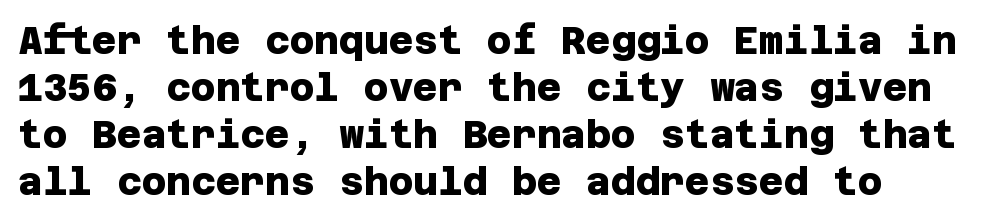
Q: Is the text bold? A: Yes.
Q: Is the typeface a serif or a sans-serif typeface? A: Sans-serif.
Q: Is the text underlined? A: No.
Q: Is the spacing between letters normal or unusually wide? A: Normal.
Q: Width (condensed, normal, or wide)? A: Normal.
Q: Stroke contrast? A: Low.
Q: x-height? A: Large.
